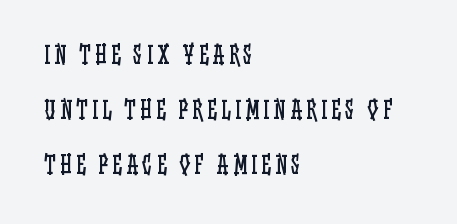
The image shows 24 px text type, upright; set left-aligned, loose line spacing (2.3x), not underlined.
